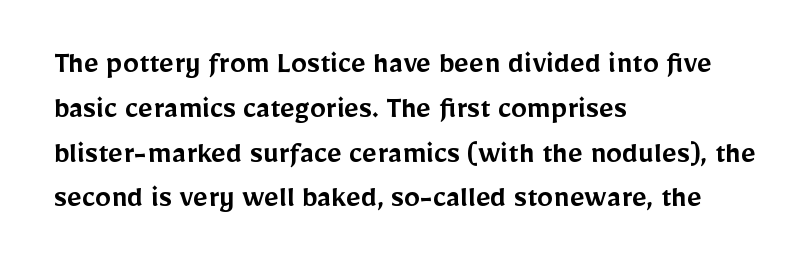
{"serif": "no", "italic": "no", "bold": "semi", "weight": "semibold", "width": "normal", "stroke_contrast": "low", "x_height": "medium", "monospaced": "no", "underline": "no", "align": "left", "line_spacing": "normal", "line_spacing_ratio": 1.4, "letter_spacing": "normal", "letter_spacing_em": 0.0, "glyph_px": 32}
